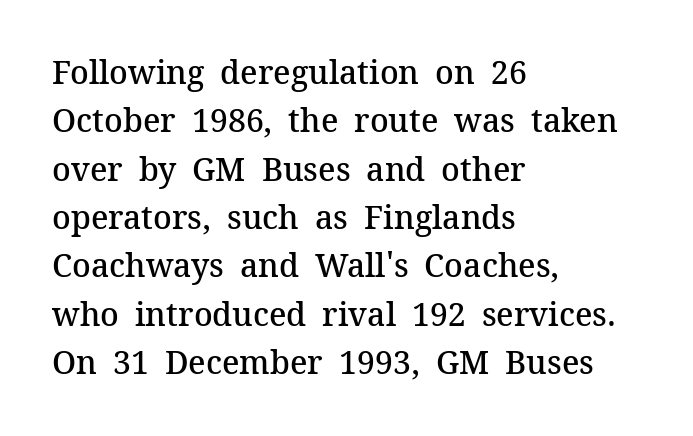
Only glyphs here, with clear space below each row. Between one letter and the next there's only the usual sliver of space. Is the type bold? Partly — it's a semibold, heavier than regular but not fully bold. Posture: straight, roman, zero tilt. Is this a fixed-width face? No — the glyphs have proportional, varying widths. Line spacing here is normal.
